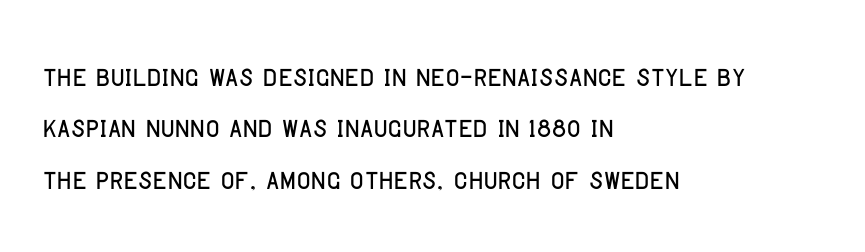
The image shows 38 px condensed sans-serif type, upright; set left-aligned, normal line spacing (1.35x), normal letter spacing, not underlined; low stroke contrast and a large x-height.
